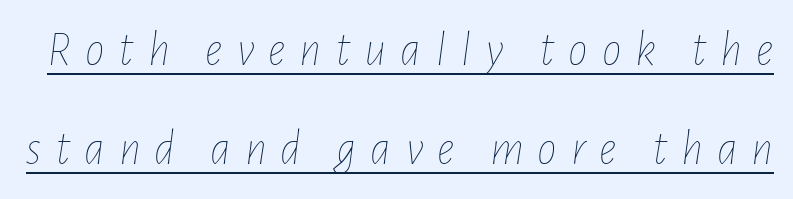
Q: Is the text bold? A: No.
Q: Is the text italic (slanted)? A: Yes, it leans right by about 7 degrees.
Q: Is the text underlined? A: Yes.
Q: Is the spacing between letters normal or unusually wide? A: Unusually wide.
Q: Is the spacing between lines tight, normal or loose? A: Loose.
Q: Width (condensed, normal, or wide)? A: Condensed.
Q: Stroke contrast? A: Low.
Q: x-height? A: Medium.
Q: Monospaced? A: No.
